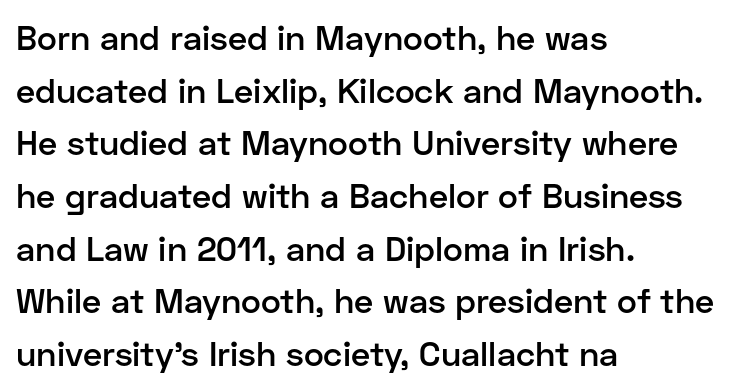
Q: Is the text bold? A: Semi-bold.
Q: Is the text italic (slanted)? A: No, it is upright.
Q: Is the typeface a serif or a sans-serif typeface? A: Sans-serif.
Q: Is the text underlined? A: No.
Q: How is the paragraph aligned? A: Left-aligned.
Q: Is the spacing between letters normal or unusually wide? A: Normal.
Q: Is the spacing between lines tight, normal or loose? A: Normal.
Q: Width (condensed, normal, or wide)? A: Normal.
Q: Stroke contrast? A: Low.
Q: x-height? A: Medium.
Q: Monospaced? A: No.
